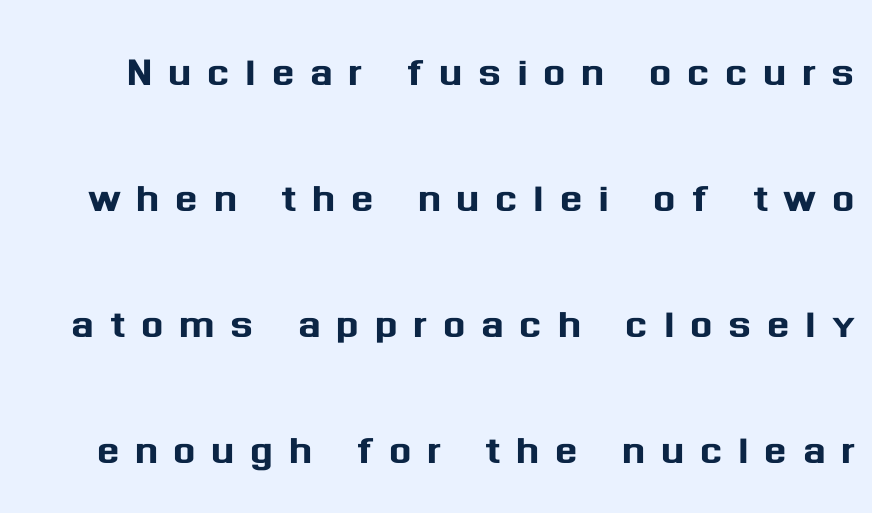
{"serif": "no", "italic": "no", "width": "normal", "stroke_contrast": "medium", "x_height": "medium", "monospaced": "no", "underline": "no", "line_spacing": "loose", "line_spacing_ratio": 2.38, "letter_spacing": "wide", "letter_spacing_em": 0.29, "glyph_px": 53}
